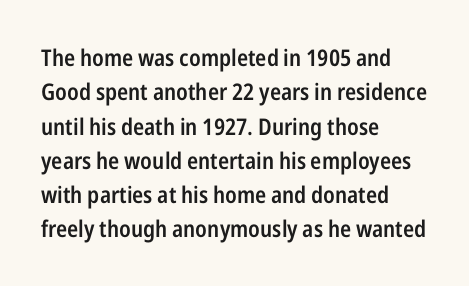
The setting favours the left margin, as ordinary paragraphs usually do. Words float on clear page, feet unadorned. If you measured baseline to baseline, you'd find a middling distance. These words are printed semibold, heavier than regular yet not bold. Does the lettering tilt? It doesn't — this is upright.
